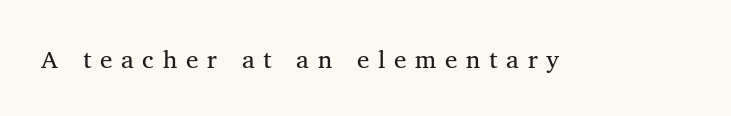
You could only call the tracking loose — the letters float apart. This reads as an unemphasized weight, regular at the heaviest. The gap between lines stays unmarked. Posture: straight, roman, zero tilt.
